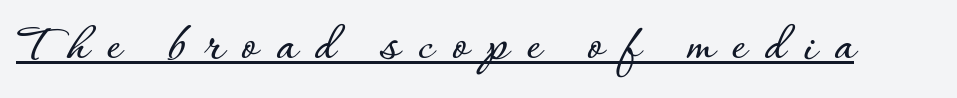
Quick note: underline on. Short note: letters widely spaced. Here the designer chose a conventional face with non-uniform glyph widths.
